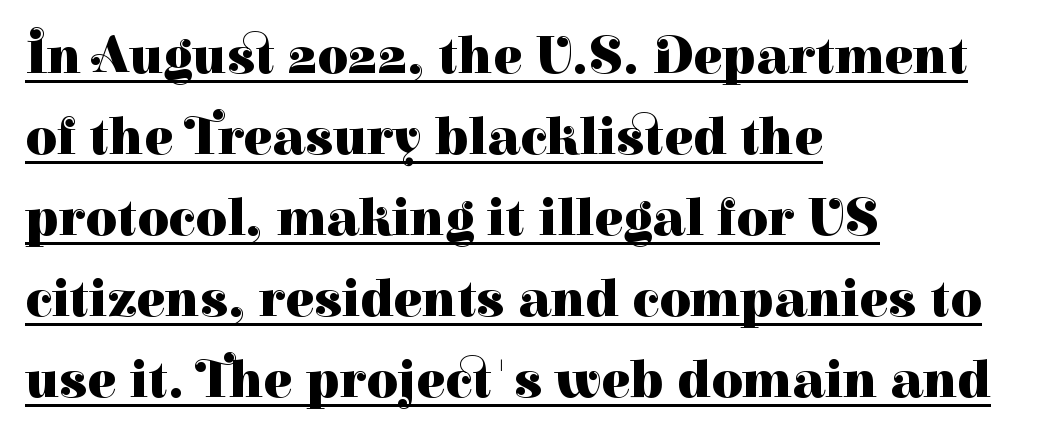
Q: Is the text bold? A: Yes.
Q: Is the text italic (slanted)? A: No, it is upright.
Q: Is the typeface a serif or a sans-serif typeface? A: Serif.
Q: Is the text underlined? A: Yes.
Q: How is the paragraph aligned? A: Left-aligned.
Q: Is the spacing between letters normal or unusually wide? A: Normal.
Q: Is the spacing between lines tight, normal or loose? A: Normal.
Q: Width (condensed, normal, or wide)? A: Normal.
Q: Stroke contrast? A: High.
Q: x-height? A: Medium.
Q: Monospaced? A: No.
